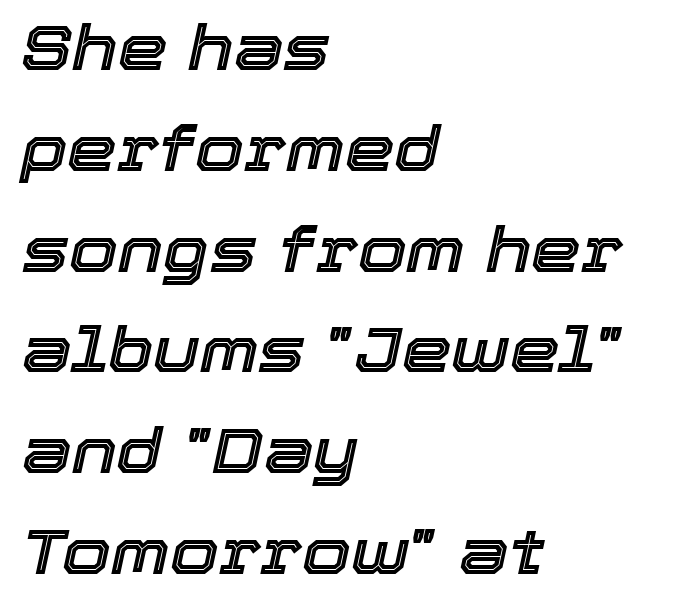
The image shows 63 px text type, italic (leaning right); set left-aligned, normal line spacing (1.6x), normal letter spacing, not underlined; a medium x-height.
